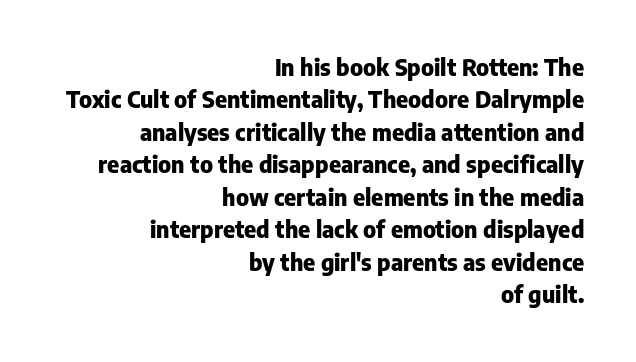
The image shows 23 px bold type, upright; set right-aligned, normal line spacing (1.41x), normal letter spacing, not underlined.
